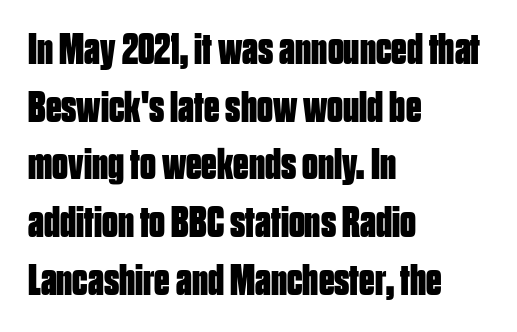
The image shows 44 px bold, condensed sans-serif type, upright; set left-aligned, normal line spacing (1.31x), normal letter spacing, not underlined; low stroke contrast and a large x-height.
